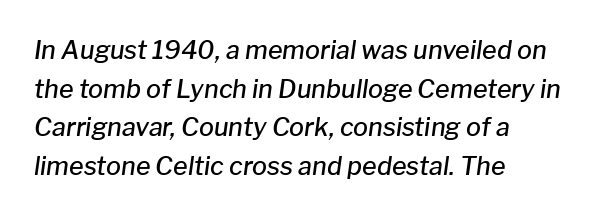
Q: Is the text bold? A: Semi-bold.
Q: Is the text italic (slanted)? A: Yes, it leans right by about 8 degrees.
Q: Is the text underlined? A: No.
Q: How is the paragraph aligned? A: Left-aligned.
Q: Is the spacing between letters normal or unusually wide? A: Normal.
Q: Is the spacing between lines tight, normal or loose? A: Normal.
